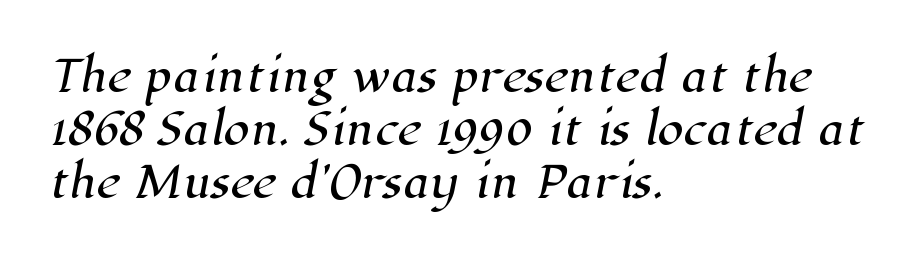
{"serif": "yes", "width": "normal", "stroke_contrast": "high", "x_height": "medium", "monospaced": "no", "underline": "no", "align": "left", "line_spacing": "normal", "line_spacing_ratio": 1.26, "letter_spacing": "normal", "letter_spacing_em": 0.0, "glyph_px": 42}
